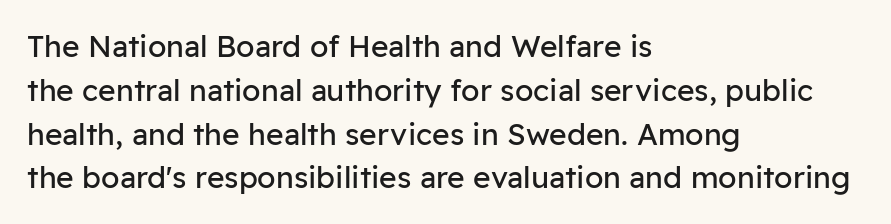
The image shows 30 px regular-weight sans-serif type, upright; set left-aligned, normal line spacing (1.46x), normal letter spacing, not underlined; low stroke contrast and a medium x-height.
